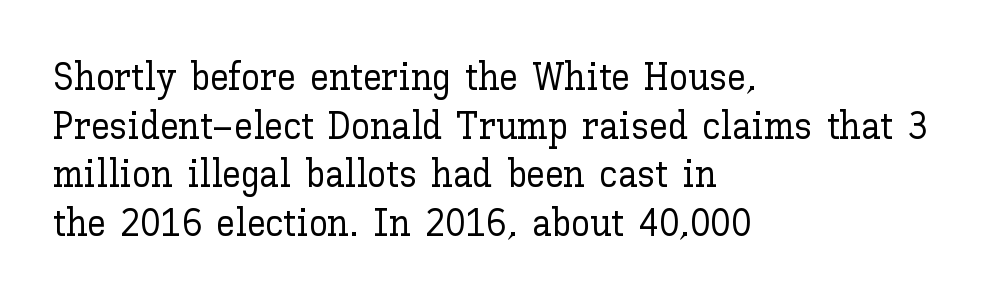
The designer left line spacing at the default. The axis of the letterforms is exactly vertical. How are the letters spaced? Ordinarily, with no added tracking. This sample has the flowing, uneven cadence of proportional lettering. Type without underlining. Line beginnings align vertically; line endings do not.
